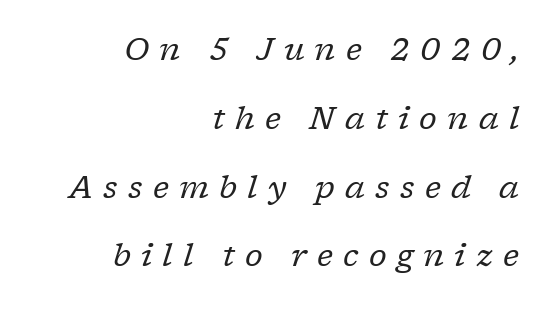
The image shows 31 px regular-weight serif type, italic (leaning right); set right-aligned, loose line spacing (2.22x), unusually wide letter spacing (+0.33 em), not underlined; low stroke contrast and a medium x-height.
